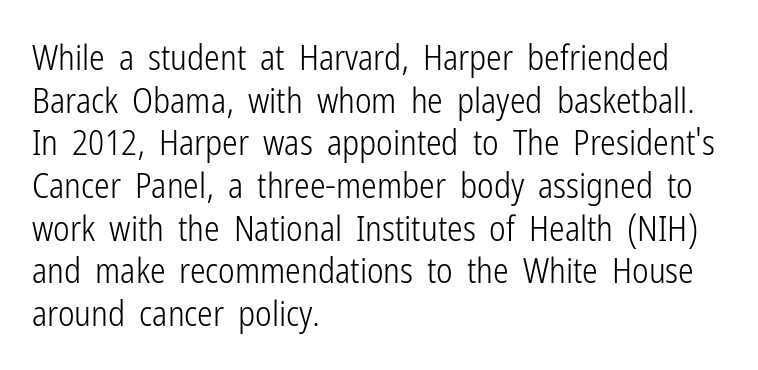
Q: Is the text bold? A: No.
Q: Is the text italic (slanted)? A: No, it is upright.
Q: Is the typeface a serif or a sans-serif typeface? A: Sans-serif.
Q: Is the text underlined? A: No.
Q: How is the paragraph aligned? A: Left-aligned.
Q: Is the spacing between letters normal or unusually wide? A: Normal.
Q: Width (condensed, normal, or wide)? A: Condensed.
Q: Stroke contrast? A: Low.
Q: x-height? A: Medium.
Q: Monospaced? A: No.
